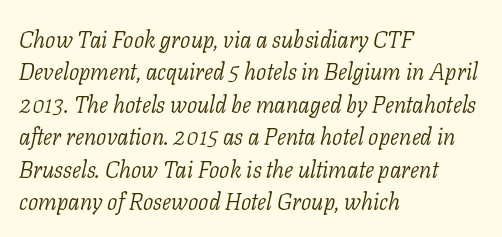
The image shows 23 px text type, italic (leaning right); set left-aligned, normal line spacing (1.41x), normal letter spacing, not underlined.
